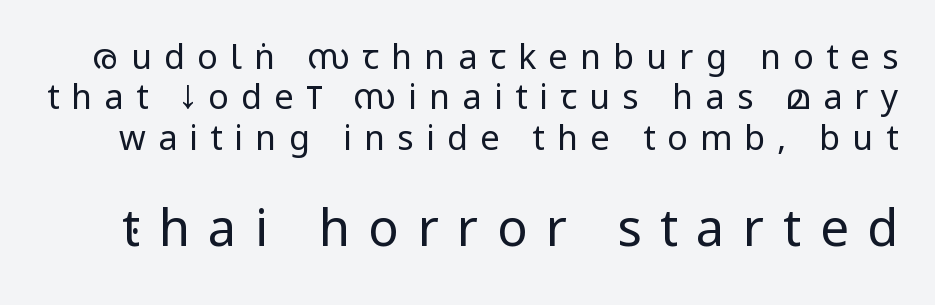
Does extra space separate the letters? Yes, quite a lot of it. Plain, unruled lines of type. The following chunk of copy outweighs the initial chunk in type size. Caption: face not bold, strokes unweighted. Serifs: no, the terminals of the letterforms are clean. The type sits square on the baseline with zero lean.
